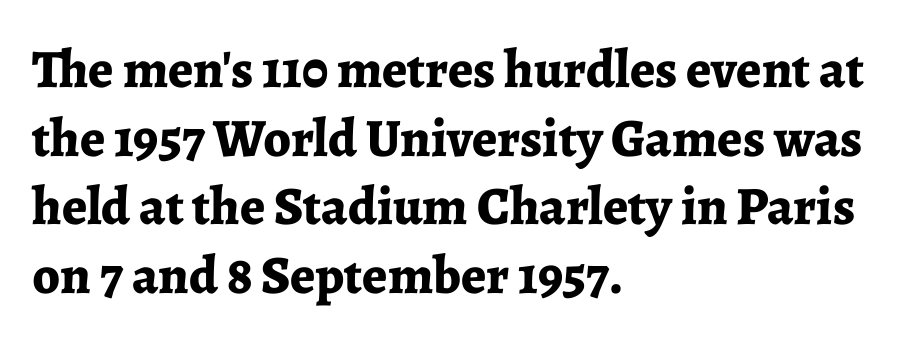
Tracking value appears to be zero — textbook default spacing. Upright lettering throughout. Layout note: lines flush left. The passage shown is typed in a proportional face where columns would drift. The space beneath each line is pristine and unruled.
